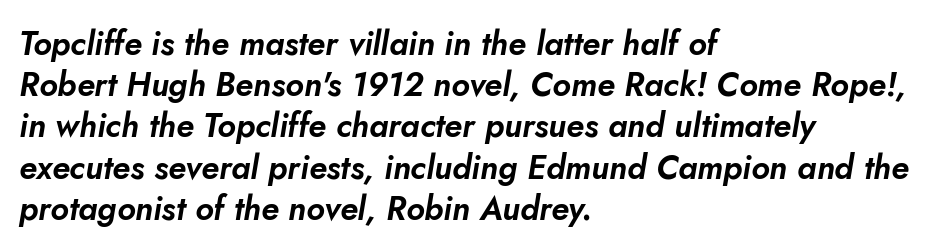
{"italic": "yes", "lean": "right", "slant_degrees": 10, "width": "normal", "stroke_contrast": "low", "x_height": "small", "monospaced": "no", "underline": "no", "align": "left", "line_spacing": "normal", "line_spacing_ratio": 1.25, "letter_spacing": "normal", "letter_spacing_em": 0.0, "glyph_px": 33}
